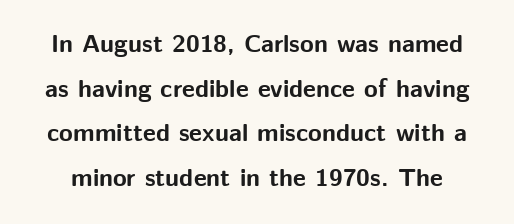
Q: Is the text bold? A: Yes.
Q: Is the text italic (slanted)? A: No, it is upright.
Q: Is the text underlined? A: No.
Q: Is the spacing between letters normal or unusually wide? A: Normal.
